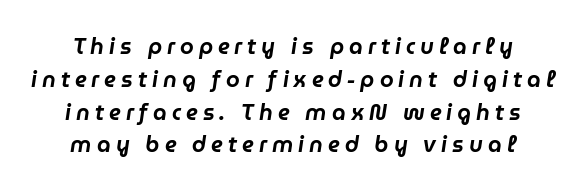
Tracking value appears strongly positive — letters spread wide. The rendering positions every line midway between the sides. Regarding leading, the lines here are spaced in the standard way. Underlining? Definitely not there.
